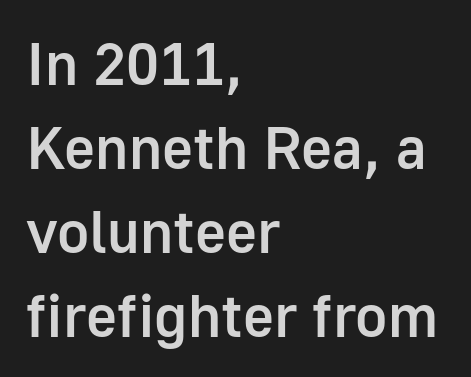
{"serif": "no", "italic": "no", "bold": "semi", "weight": "semibold", "width": "normal", "stroke_contrast": "low", "x_height": "medium", "monospaced": "no", "underline": "no", "align": "left", "line_spacing": "normal", "line_spacing_ratio": 1.4, "letter_spacing": "normal", "letter_spacing_em": 0.0, "glyph_px": 60}
